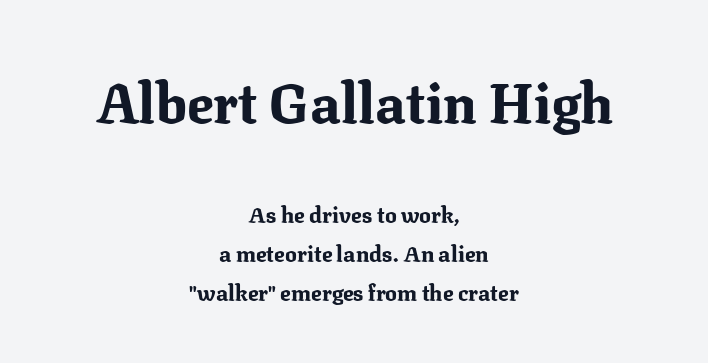
You'd pick this weight for a headline — it's a proper bold. A clean baseline with only descenders dipping below it. Horizontal alignment here is central, giving a formal, balanced look. Unlike italic type, these characters show no tilt at all. Here the glyphs are tracked normally, forming tight word shapes.
